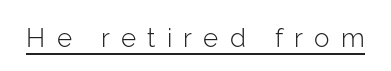
{"italic": "no", "bold": "no", "underline": "yes", "letter_spacing": "wide", "letter_spacing_em": 0.43, "glyph_px": 26}
